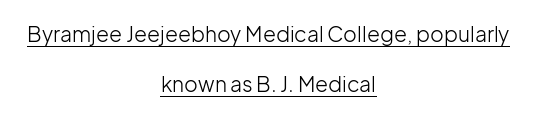
The image shows 21 px text type, upright; set centered, loose line spacing (2.37x), normal letter spacing, underlined.
